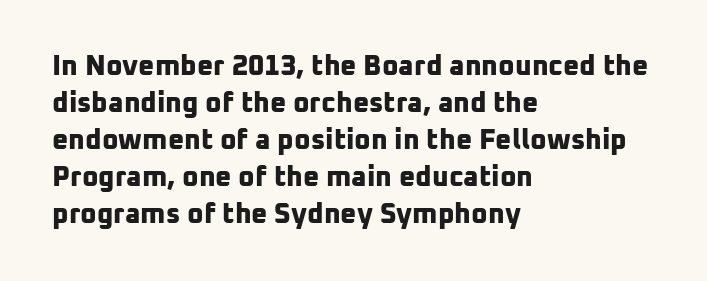
I'd describe the lettering as bold — thick and assertive. Is this a sans? Yes — the strokes have no serifs. Do the characters align in a grid? No, the font is proportional. Every row of glyphs begins at an identical x-position on the left. The letterforms sit shoulder to shoulder at normal distance.
